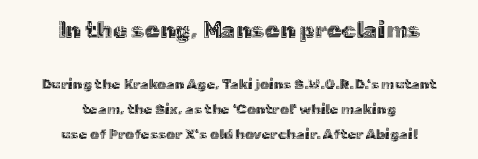
The image shows 23 px text type, upright; set centered, line spacing 1.77x, normal letter spacing, not underlined; the first (top) block is 1.64x larger.
